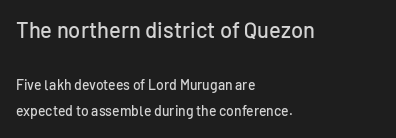
{"italic": "no", "underline": "no", "align": "left", "line_spacing": "loose", "line_spacing_ratio": 1.91, "letter_spacing": "normal", "letter_spacing_em": 0.0, "larger_block": "first", "size_ratio": 1.57, "glyph_px": 22}
